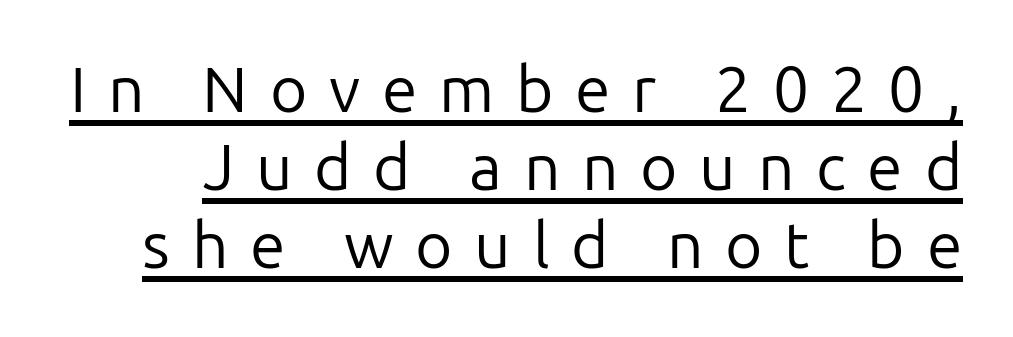
Q: Is the text bold? A: No.
Q: Is the text italic (slanted)? A: No, it is upright.
Q: Is the typeface a serif or a sans-serif typeface? A: Sans-serif.
Q: Is the text underlined? A: Yes.
Q: Is the spacing between letters normal or unusually wide? A: Unusually wide.
Q: Width (condensed, normal, or wide)? A: Normal.
Q: Stroke contrast? A: Low.
Q: x-height? A: Medium.
Q: Monospaced? A: No.
